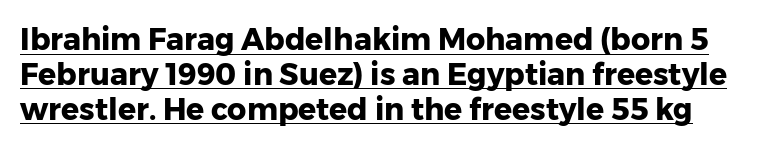
Here the designer chose a conventional face with non-uniform glyph widths. No feet cap the strokes, marking this as sans-serif type. This is roman type, the default non-slanted kind. Caption: lettering with a line underneath. Every letter is thick-stroked: bold, no question.
